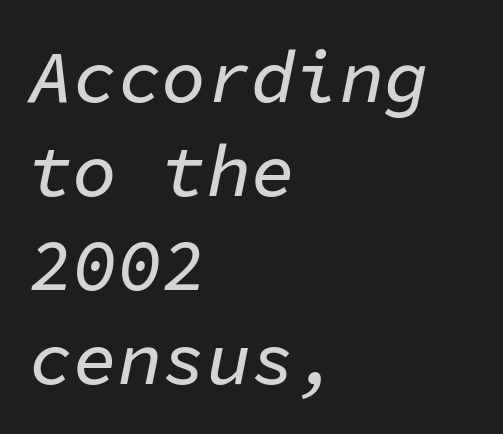
Note the uniform advance width — an 'i' takes as much space as an 'm'. Letter spacing: default. When letters slant like this, we call the style italic. Bare-footed words on every line. The rendering uses a moderate line-height, typical for paragraphs.
